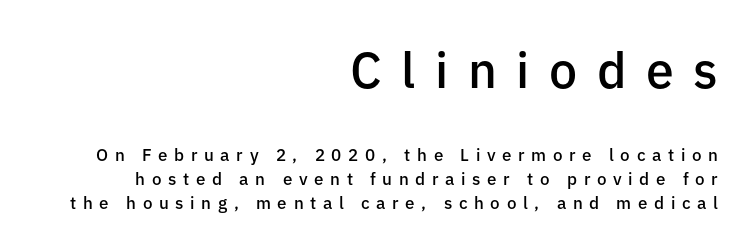
The image shows 50 px semibold sans-serif type, upright; set right-aligned, normal line spacing (1.41x), unusually wide letter spacing (+0.39 em), not underlined; the first (top) block is 2.94x larger; low stroke contrast and a medium x-height.
